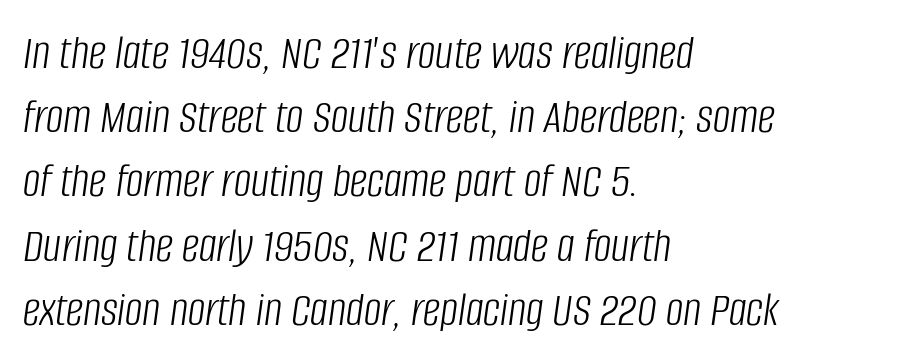
{"italic": "yes", "lean": "right", "slant_degrees": 8, "bold": "no", "weight": "light", "width": "condensed", "stroke_contrast": "low", "x_height": "large", "monospaced": "no", "underline": "no", "align": "left", "line_spacing": "normal", "line_spacing_ratio": 1.31, "letter_spacing": "normal", "letter_spacing_em": 0.0, "glyph_px": 49}
